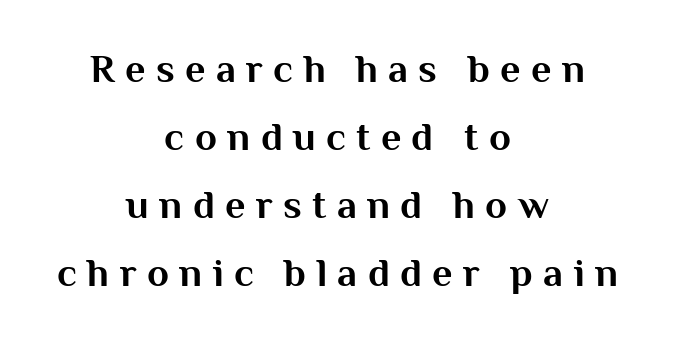
The image shows 40 px bold sans-serif type, upright; set centered, normal line spacing (1.7x), unusually wide letter spacing (+0.26 em), not underlined; medium stroke contrast and a medium x-height.
